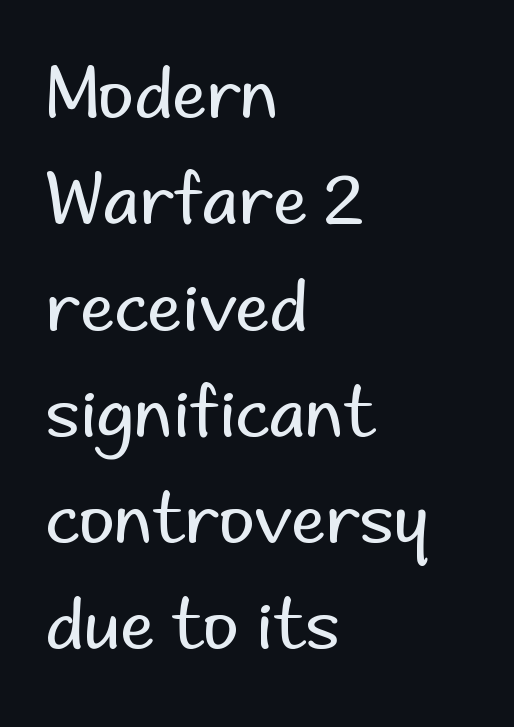
{"serif": "no", "italic": "no", "bold": "no", "weight": "regular", "width": "normal", "stroke_contrast": "low", "x_height": "small", "monospaced": "no", "underline": "no", "align": "left", "line_spacing": "normal", "line_spacing_ratio": 1.54, "letter_spacing": "normal", "letter_spacing_em": 0.0, "glyph_px": 69}
